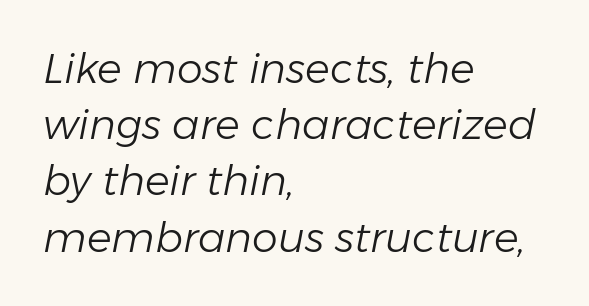
{"italic": "yes", "lean": "right", "slant_degrees": 11, "bold": "no", "weight": "light", "width": "normal", "stroke_contrast": "low", "x_height": "medium", "monospaced": "no", "underline": "no", "align": "left", "line_spacing": "normal", "line_spacing_ratio": 1.37, "letter_spacing": "normal", "letter_spacing_em": 0.0, "glyph_px": 41}
